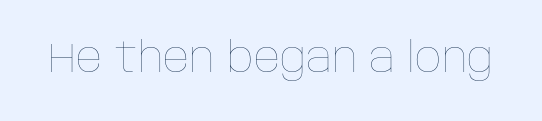
Q: Is the text bold? A: No.
Q: Is the text italic (slanted)? A: No, it is upright.
Q: Is the text underlined? A: No.
Q: Is the spacing between letters normal or unusually wide? A: Normal.
Q: Width (condensed, normal, or wide)? A: Normal.
Q: Stroke contrast? A: Low.
Q: x-height? A: Large.
Q: Monospaced? A: No.
